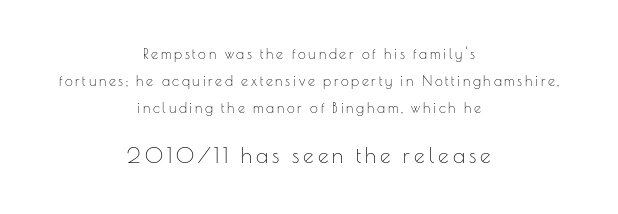
The lettering stays uniformly vertical, giving the passage a roman look. The strokes are not fattened; the text isn't bold. Notice the wide empty band between every row — that's loose leading. The lower block of text is set noticeably larger than the block above it. Rule under the text: the space is simply empty.
